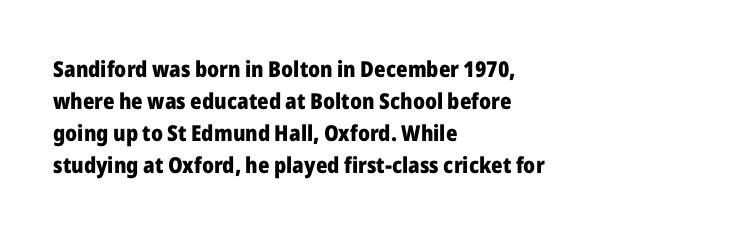
The image shows 22 px bold type, upright; set left-aligned, normal line spacing (1.46x), normal letter spacing, not underlined.
